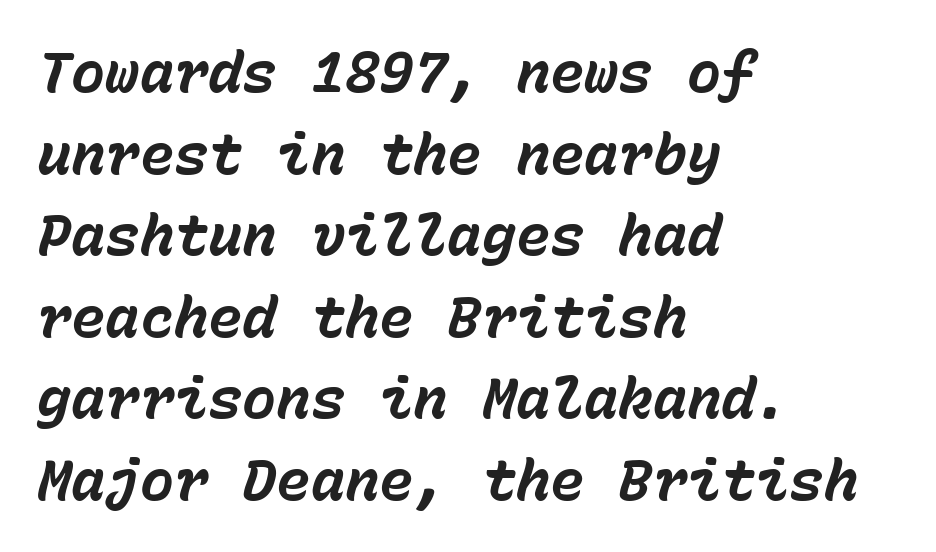
{"italic": "yes", "lean": "right", "slant_degrees": 15, "bold": "yes", "weight": "bold", "width": "normal", "stroke_contrast": "low", "x_height": "medium", "monospaced": "yes", "underline": "no", "align": "left", "line_spacing": "normal", "line_spacing_ratio": 1.43, "letter_spacing": "normal", "letter_spacing_em": 0.0, "glyph_px": 57}
